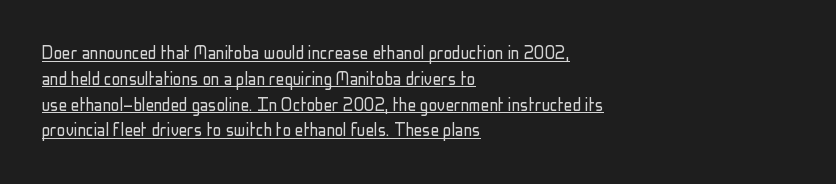
Q: Is the text bold? A: No.
Q: Is the text italic (slanted)? A: No, it is upright.
Q: Is the text underlined? A: Yes.
Q: How is the paragraph aligned? A: Left-aligned.
Q: Is the spacing between letters normal or unusually wide? A: Normal.
